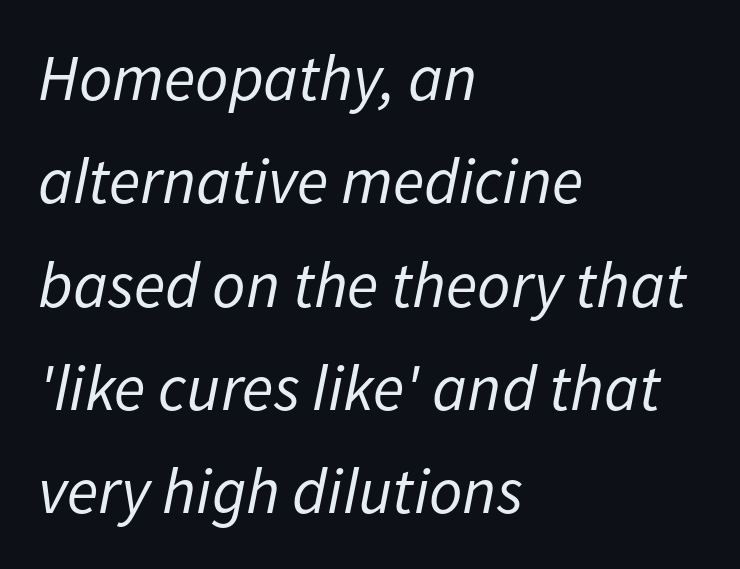
Q: Is the text bold? A: No.
Q: Is the text italic (slanted)? A: Yes, it leans right by about 11 degrees.
Q: Is the text underlined? A: No.
Q: How is the paragraph aligned? A: Left-aligned.
Q: Is the spacing between letters normal or unusually wide? A: Normal.
Q: Is the spacing between lines tight, normal or loose? A: Normal.
Q: Width (condensed, normal, or wide)? A: Normal.
Q: Stroke contrast? A: Low.
Q: x-height? A: Medium.
Q: Monospaced? A: No.
